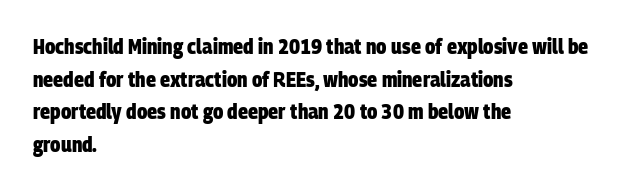
Just letters on the line, the space beneath them empty. If you measured baseline to baseline, you'd find a middling distance. As a designer I'd log this as weight 700, bold. This sample is left-justified, so line endings fall wherever the words run out. Inter-character spacing is left at the font's built-in metrics.
